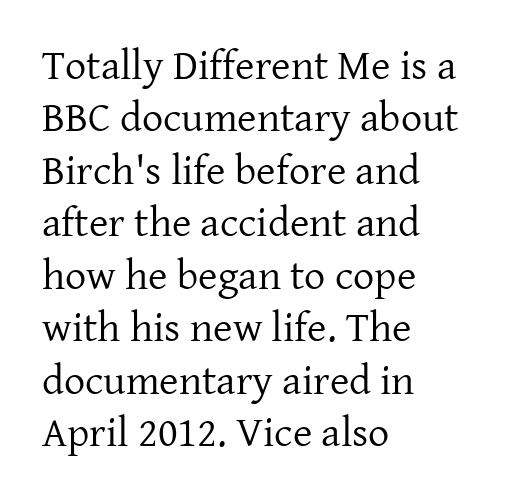
Q: Is the text bold? A: No.
Q: Is the text italic (slanted)? A: No, it is upright.
Q: Is the typeface a serif or a sans-serif typeface? A: Serif.
Q: Is the text underlined? A: No.
Q: How is the paragraph aligned? A: Left-aligned.
Q: Is the spacing between letters normal or unusually wide? A: Normal.
Q: Is the spacing between lines tight, normal or loose? A: Normal.
Q: Width (condensed, normal, or wide)? A: Normal.
Q: Stroke contrast? A: Low.
Q: x-height? A: Medium.
Q: Monospaced? A: No.
